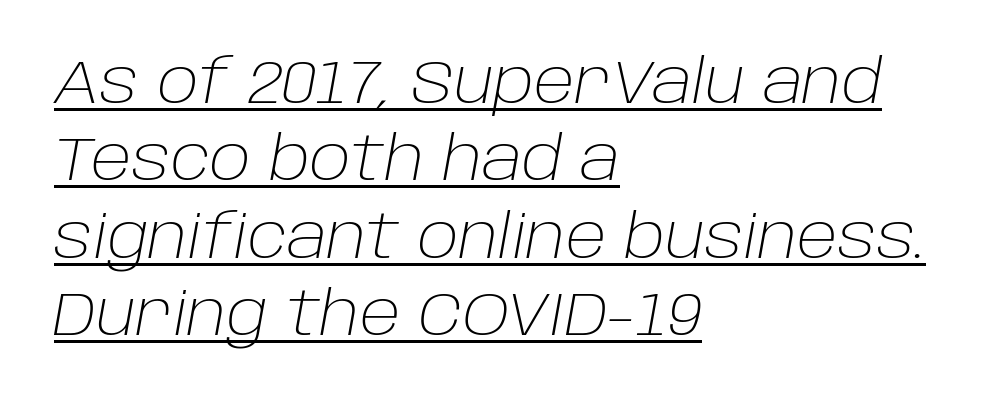
Q: Is the text bold? A: No.
Q: Is the text italic (slanted)? A: Yes, it leans right by about 10 degrees.
Q: Is the text underlined? A: Yes.
Q: How is the paragraph aligned? A: Left-aligned.
Q: Is the spacing between letters normal or unusually wide? A: Normal.
Q: Is the spacing between lines tight, normal or loose? A: Normal.
Q: Width (condensed, normal, or wide)? A: Normal.
Q: Stroke contrast? A: Low.
Q: x-height? A: Large.
Q: Monospaced? A: No.
